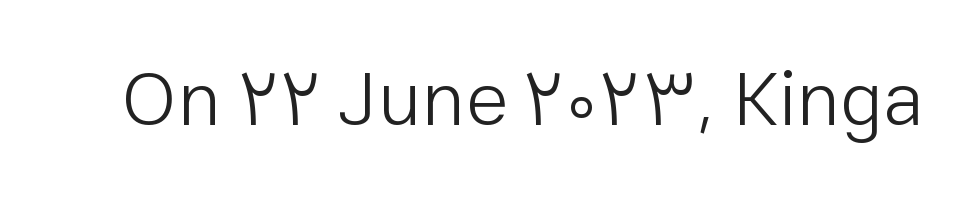
The image shows 78 px light sans-serif type, upright; set normal letter spacing, not underlined; low stroke contrast and a medium x-height.
